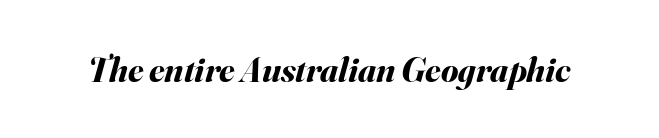
The image shows 35 px bold type, italic (leaning right); set normal letter spacing, not underlined; medium stroke contrast and a small x-height.
